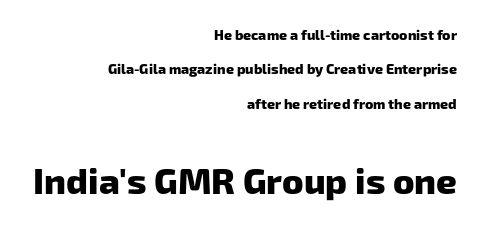
The type is set solid horizontally, with unmodified tracking. This rendering features lettering with no underline. Which margin do the lines hug? The right one — the left edge is uneven. Caption: upper text group reduced, lower text group enlarged. Compared with typical paragraphs, the rows here are farther apart.
